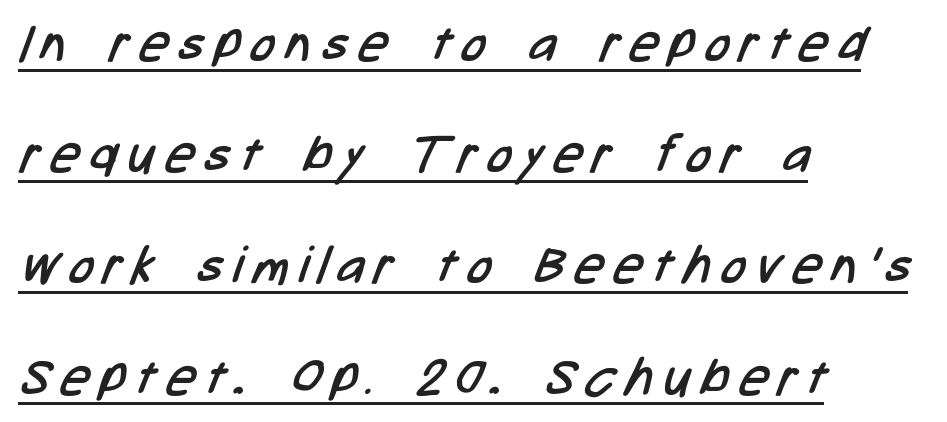
No chunkiness to these letters — they're not bold. Summary of vertical rhythm: relaxed, with wide interline spacing. The string is rendered with underlining switched on. Note the varied advance widths — an 'i' is clearly narrower than an 'm'.
